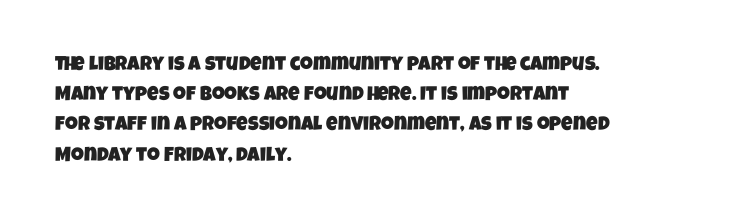
The image shows 20 px text type; set left-aligned, normal line spacing (1.51x), normal letter spacing, not underlined.
